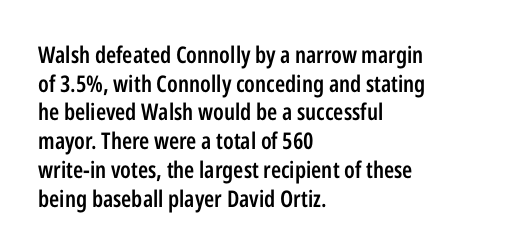
{"italic": "no", "bold": "semi", "underline": "no", "align": "left", "line_spacing": "normal", "line_spacing_ratio": 1.25, "letter_spacing": "normal", "letter_spacing_em": 0.0, "glyph_px": 23}
